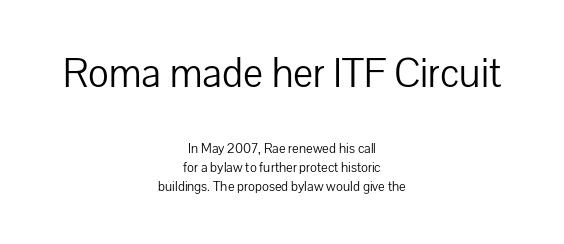
Note the varied advance widths — an 'i' is clearly narrower than an 'm'. Stroke terminals: plain, sans-serif. Vertical strokes here are truly vertical. Leading matches the norm, producing a regular column.
